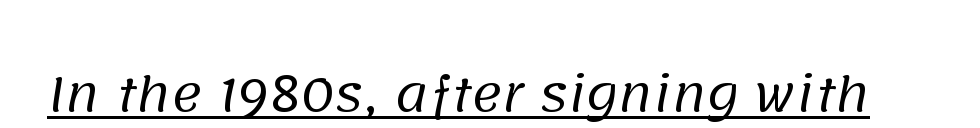
The image shows 47 px regular-weight sans-serif type; set normal letter spacing, underlined; low stroke contrast and a large x-height.
